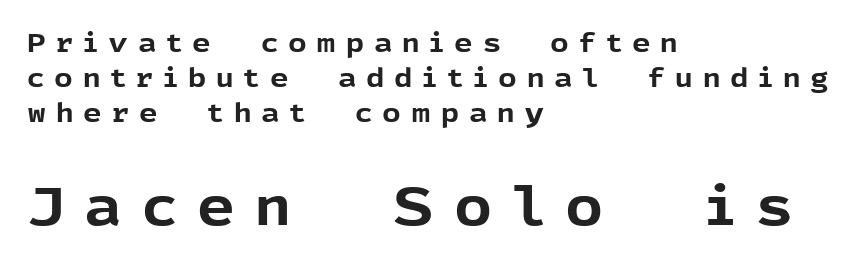
The image shows 53 px bold sans-serif type, upright; set left-aligned, normal line spacing (1.35x), unusually wide letter spacing (+0.37 em), not underlined; the second (bottom) block is 2.04x larger; a medium x-height.
